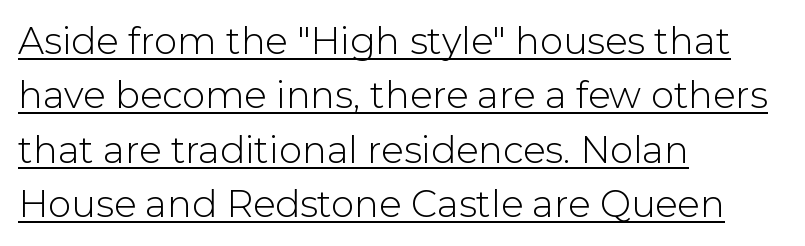
Q: Is the text bold? A: No.
Q: Is the text italic (slanted)? A: No, it is upright.
Q: Is the typeface a serif or a sans-serif typeface? A: Sans-serif.
Q: Is the text underlined? A: Yes.
Q: How is the paragraph aligned? A: Left-aligned.
Q: Is the spacing between letters normal or unusually wide? A: Normal.
Q: Is the spacing between lines tight, normal or loose? A: Normal.
Q: Width (condensed, normal, or wide)? A: Normal.
Q: Stroke contrast? A: Low.
Q: x-height? A: Medium.
Q: Monospaced? A: No.
